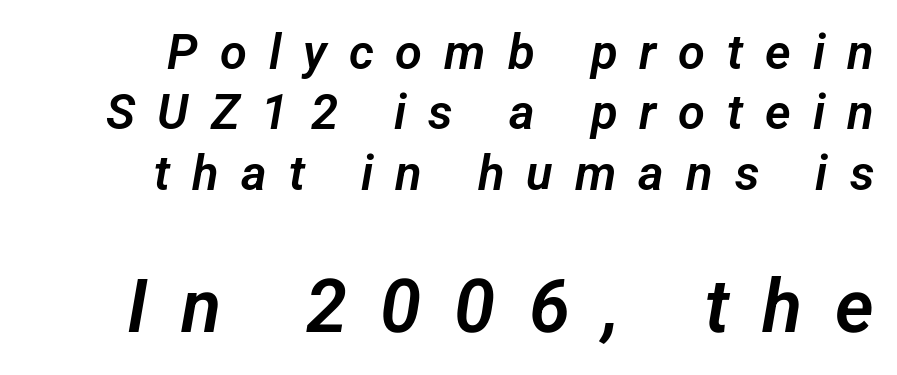
Teacher's note: observe the even right margin — that is flush-right alignment. Spacing between characters has been opened up far beyond the box default. The lower block of text is set noticeably larger than the block above it. The glyphs are unaccompanied by any horizontal stroke below them.
